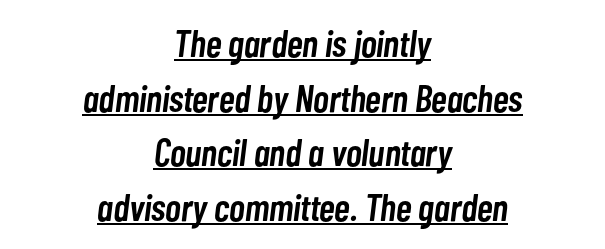
The rendering keeps characters at their native spacing. Spacing verdict: proportional, widths tailored to each character. The text block is weighted toward neither margin, spreading evenly from the middle. The characters look somewhat weighty, a semibold short of true bold. The lettering tilts uniformly, giving the passage an italic look.
